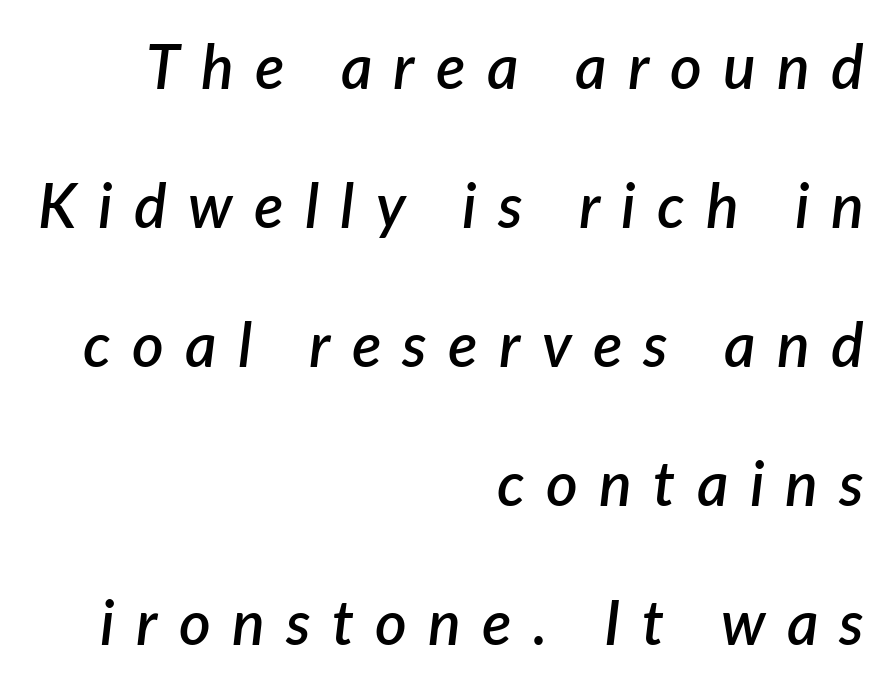
A typesetter would call this proportional, since set widths differ per character. The line texture is sparse and dotted thanks to wide tracking. The lettering tilts uniformly, giving the passage an italic look. Where is the straight margin? On the right.
